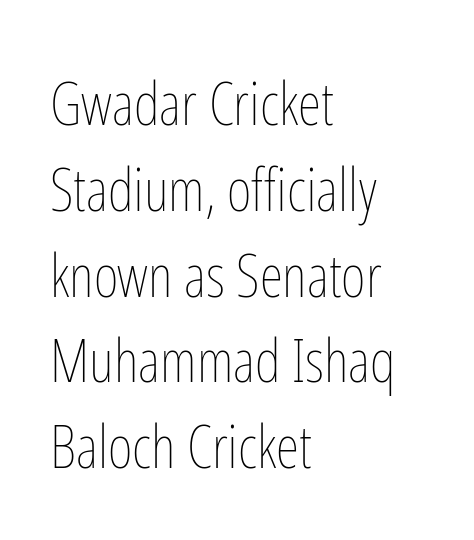
Q: Is the text bold? A: No.
Q: Is the text italic (slanted)? A: No, it is upright.
Q: Is the text underlined? A: No.
Q: How is the paragraph aligned? A: Left-aligned.
Q: Is the spacing between letters normal or unusually wide? A: Normal.
Q: Is the spacing between lines tight, normal or loose? A: Normal.
Q: Width (condensed, normal, or wide)? A: Condensed.
Q: Stroke contrast? A: Low.
Q: x-height? A: Medium.
Q: Monospaced? A: No.
